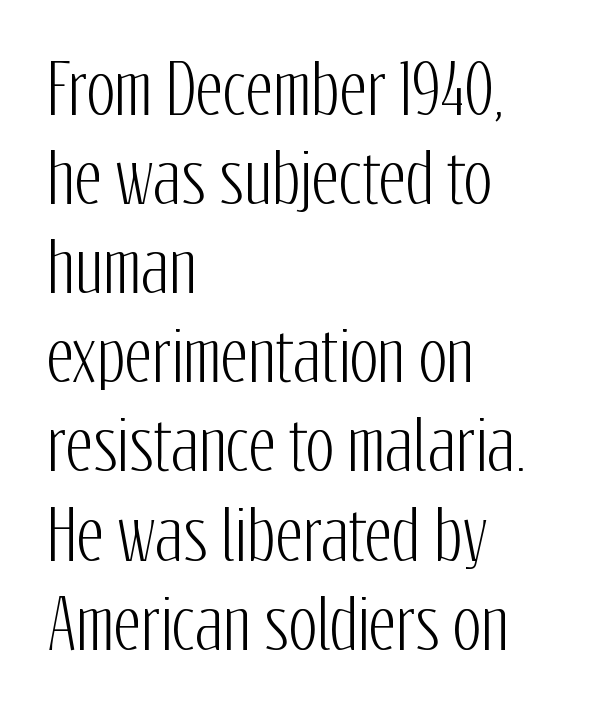
Q: Is the text italic (slanted)? A: No, it is upright.
Q: Is the typeface a serif or a sans-serif typeface? A: Sans-serif.
Q: Is the text underlined? A: No.
Q: How is the paragraph aligned? A: Left-aligned.
Q: Is the spacing between letters normal or unusually wide? A: Normal.
Q: Is the spacing between lines tight, normal or loose? A: Normal.
Q: Width (condensed, normal, or wide)? A: Condensed.
Q: Stroke contrast? A: Low.
Q: x-height? A: Medium.
Q: Monospaced? A: No.
